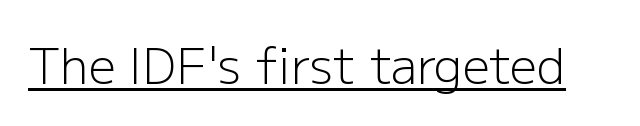
Q: Is the text bold? A: No.
Q: Is the text italic (slanted)? A: No, it is upright.
Q: Is the typeface a serif or a sans-serif typeface? A: Sans-serif.
Q: Is the text underlined? A: Yes.
Q: Is the spacing between letters normal or unusually wide? A: Normal.
Q: Width (condensed, normal, or wide)? A: Normal.
Q: Stroke contrast? A: Low.
Q: x-height? A: Medium.
Q: Monospaced? A: No.
